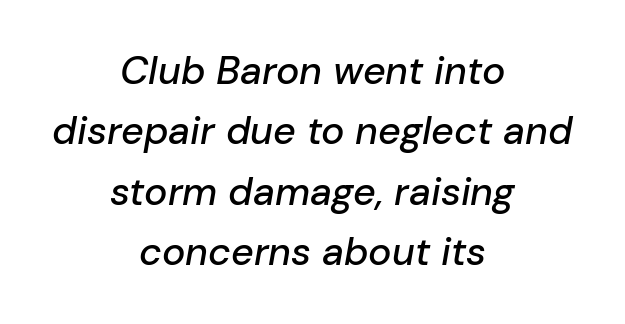
Q: Is the text italic (slanted)? A: Yes, it leans right by about 10 degrees.
Q: Is the text underlined? A: No.
Q: How is the paragraph aligned? A: Centered.
Q: Is the spacing between letters normal or unusually wide? A: Normal.
Q: Is the spacing between lines tight, normal or loose? A: Normal.
Q: Width (condensed, normal, or wide)? A: Normal.
Q: Stroke contrast? A: Low.
Q: x-height? A: Medium.
Q: Monospaced? A: No.
